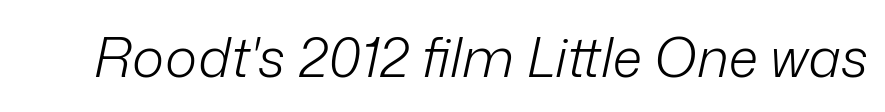
{"italic": "yes", "lean": "right", "slant_degrees": 12, "bold": "no", "weight": "light", "width": "normal", "stroke_contrast": "low", "x_height": "medium", "monospaced": "no", "underline": "no", "letter_spacing": "normal", "letter_spacing_em": 0.0, "glyph_px": 55}
